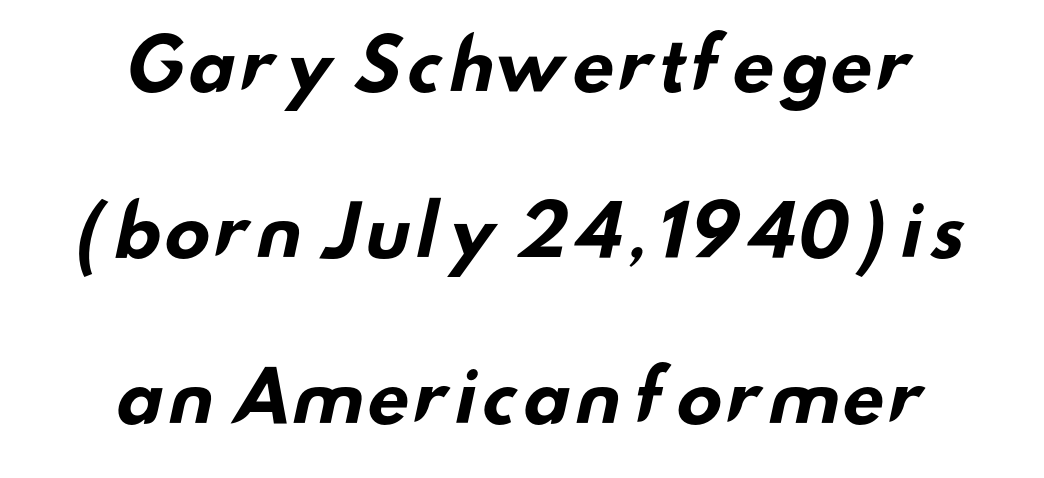
The image shows 70 px bold, wide sans-serif type; set centered, loose line spacing (2.37x), normal letter spacing, not underlined; low stroke contrast and a small x-height.
